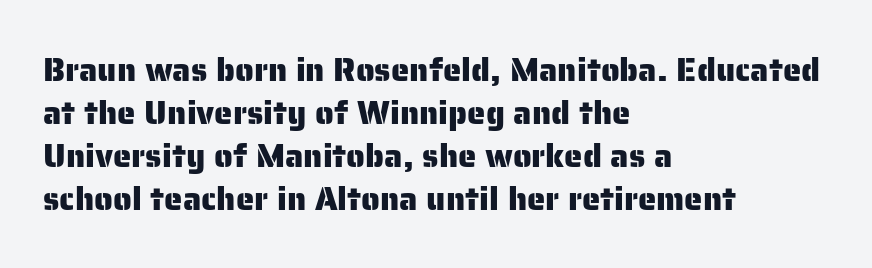
Think of a printed novel: that variable character pitch is what you see here. How would I describe the line gaps? Plain and ordinary. A typesetter would mark this as roman, not italic. Nope, no serifs anywhere on these letters.
